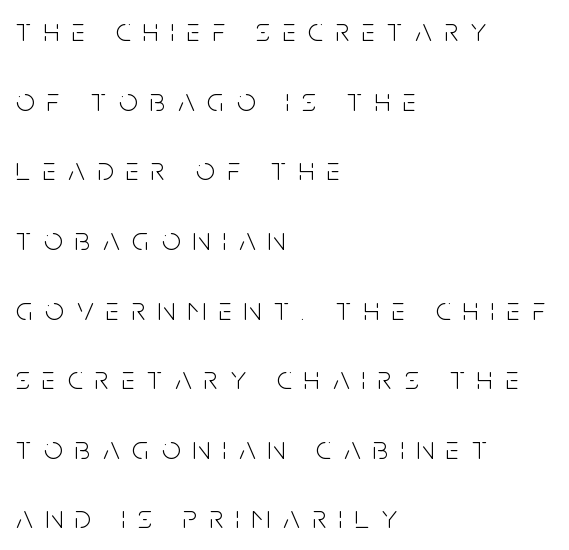
Q: Is the text bold? A: No.
Q: Is the text italic (slanted)? A: No, it is upright.
Q: Is the typeface a serif or a sans-serif typeface? A: Sans-serif.
Q: Is the text underlined? A: No.
Q: How is the paragraph aligned? A: Left-aligned.
Q: Is the spacing between letters normal or unusually wide? A: Unusually wide.
Q: Is the spacing between lines tight, normal or loose? A: Loose.
Q: Width (condensed, normal, or wide)? A: Condensed.
Q: Stroke contrast? A: Low.
Q: x-height? A: Large.
Q: Monospaced? A: No.
